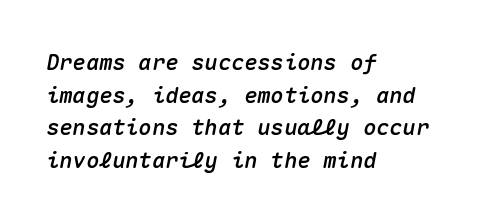
A typesetter would call this zero additional tracking. Looking at the ascenders, they clearly lean. The lines in this sample share a left origin and differ only in where they stop. How would I describe the line gaps? Plain and ordinary. Decoration check: the copy has no underline.
